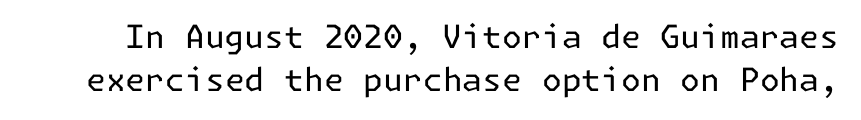
{"serif": "no", "italic": "no", "bold": "no", "weight": "regular", "width": "normal", "stroke_contrast": "low", "x_height": "medium", "underline": "no", "line_spacing": "normal", "line_spacing_ratio": 1.33, "letter_spacing": "normal", "letter_spacing_em": 0.0, "glyph_px": 32}
